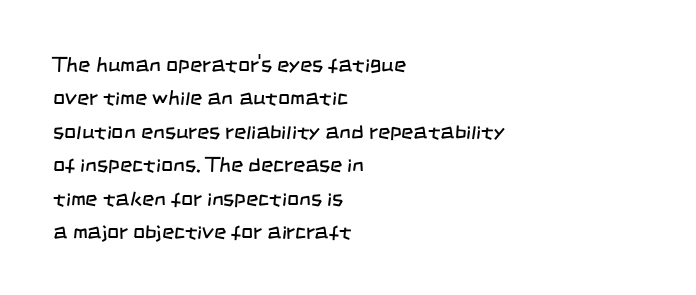
Q: Is the text bold? A: No.
Q: Is the text underlined? A: No.
Q: How is the paragraph aligned? A: Left-aligned.
Q: Is the spacing between letters normal or unusually wide? A: Normal.
Q: Is the spacing between lines tight, normal or loose? A: Normal.
